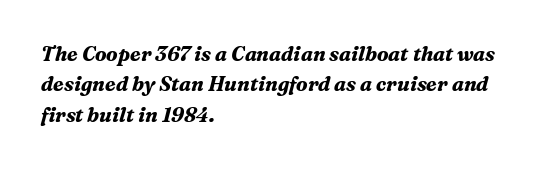
The image shows 20 px bold type, italic (leaning right); set left-aligned, normal line spacing (1.52x), normal letter spacing, not underlined.
